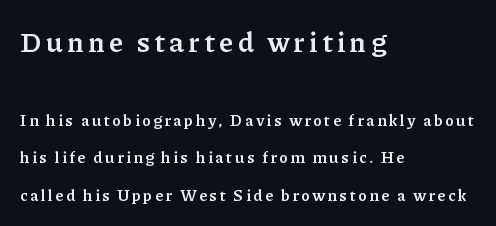
The image shows 28 px semibold serif type, upright; set left-aligned, loose line spacing (2.34x), not underlined; the first (top) block is 1.75x larger; low stroke contrast and a medium x-height.
